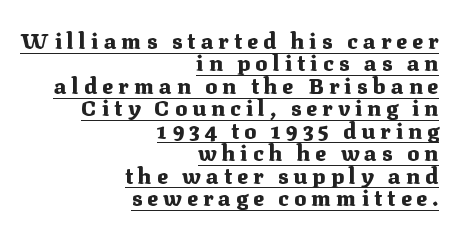
The image shows 22 px bold type, upright; set right-aligned, tight line spacing (1.02x), unusually wide letter spacing (+0.24 em), underlined.
